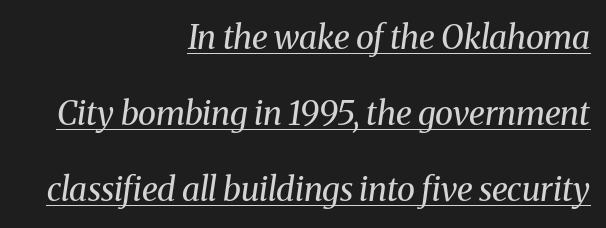
The image shows 33 px regular-weight serif type, italic (leaning right); set right-aligned, loose line spacing (2.31x), normal letter spacing, underlined; medium stroke contrast and a medium x-height.
